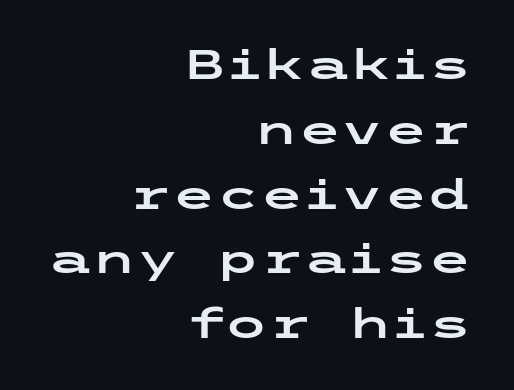
The image shows 40 px wide sans-serif type, upright; set right-aligned, normal line spacing (1.62x), normal letter spacing, not underlined; low stroke contrast and a medium x-height.
